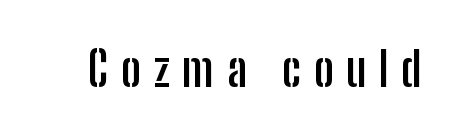
Q: Is the text bold? A: Yes.
Q: Is the text italic (slanted)? A: No, it is upright.
Q: Is the typeface a serif or a sans-serif typeface? A: Sans-serif.
Q: Is the text underlined? A: No.
Q: Is the spacing between letters normal or unusually wide? A: Unusually wide.
Q: Width (condensed, normal, or wide)? A: Condensed.
Q: Stroke contrast? A: Low.
Q: x-height? A: Medium.
Q: Monospaced? A: No.
